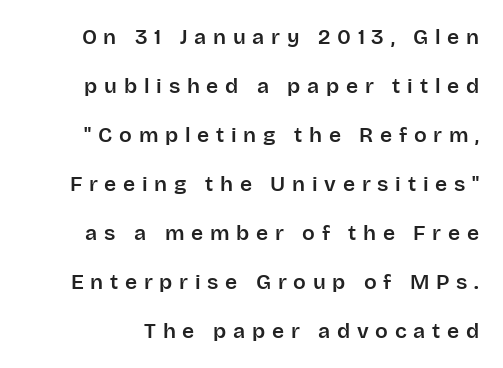
Q: Is the text italic (slanted)? A: No, it is upright.
Q: Is the text underlined? A: No.
Q: Is the spacing between letters normal or unusually wide? A: Unusually wide.
Q: Is the spacing between lines tight, normal or loose? A: Loose.
